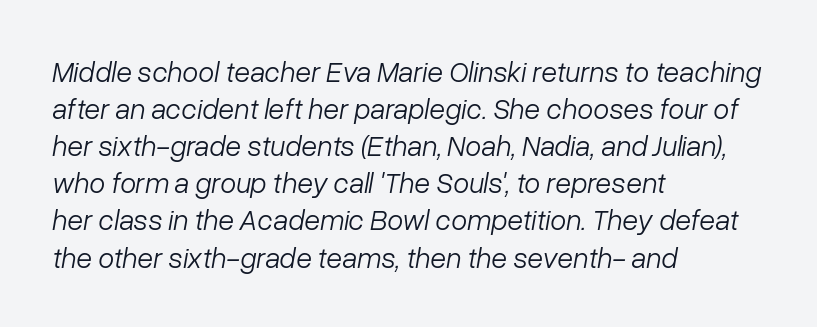
Honestly, the row spacing looks completely unremarkable. Students, note that the glyphs here touch the page at normal intervals. The specimen omits any rule beneath the text block's lines. Casual observation: everything's shoved over to the left. Designer's note — italics engaged. No extra ink here — the face is not bold.
